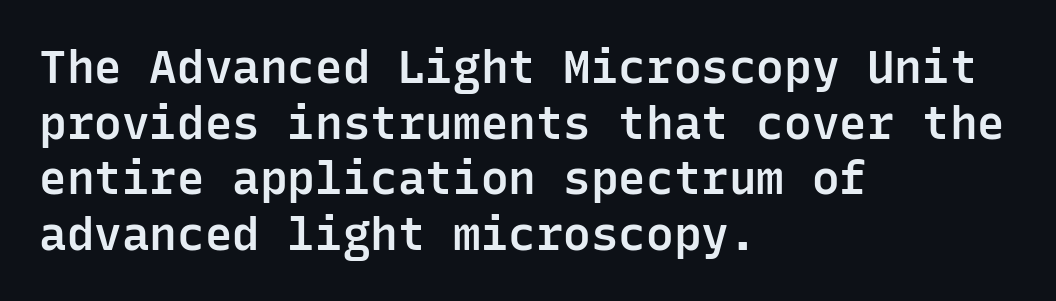
Is this a fixed-width face? Yes — each glyph sits in an identical cell. A roman cut, with each character standing at attention. This rendering features lettering with no underline. These lines are set flush left with a ragged right edge. You could call the tracking neutral — neither tight nor loose. Students, this is semibold: more ink than regular, less than bold.
